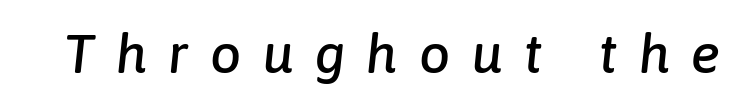
The glyphs are unaccompanied by any horizontal stroke below them. Here the glyphs are tracked loosely, breaking word shapes into spaced letters. Spacing verdict: proportional, widths tailored to each character. Italic: yes, the glyphs are oblique.
